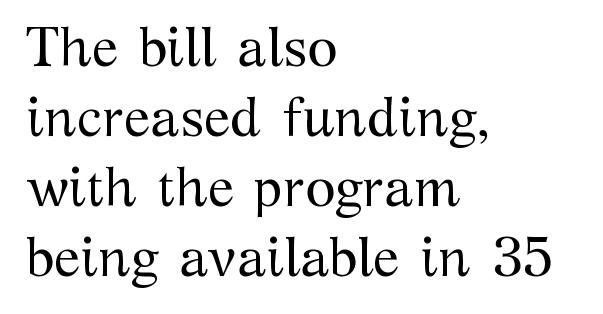
Descenders are the only things crossing below the line. Baseline-to-baseline distance is the conventional proportion of letter height. The passage shown is not bold in any degree. Spacing verdict: proportional, widths tailored to each character. The passage is arranged the way most books set body copy — flush left. Observe the serifs anchoring each vertical stroke in this sample.
